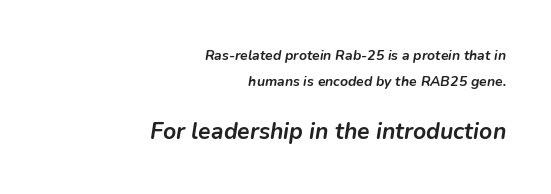
{"italic": "yes", "lean": "right", "slant_degrees": 9, "bold": "yes", "underline": "no", "align": "right", "line_spacing_ratio": 1.85, "letter_spacing": "normal", "letter_spacing_em": 0.0, "larger_block": "second", "size_ratio": 1.64, "glyph_px": 23}
